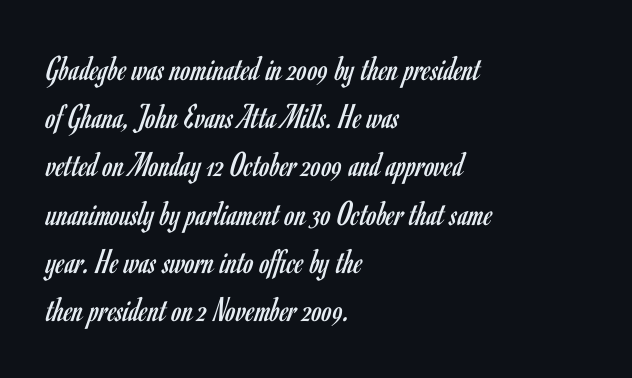
Q: Is the text bold? A: No.
Q: Is the text italic (slanted)? A: Yes.
Q: Is the typeface a serif or a sans-serif typeface? A: Sans-serif.
Q: Is the text underlined? A: No.
Q: How is the paragraph aligned? A: Left-aligned.
Q: Is the spacing between letters normal or unusually wide? A: Normal.
Q: Is the spacing between lines tight, normal or loose? A: Normal.
Q: Width (condensed, normal, or wide)? A: Condensed.
Q: Stroke contrast? A: Low.
Q: x-height? A: Small.
Q: Monospaced? A: No.
